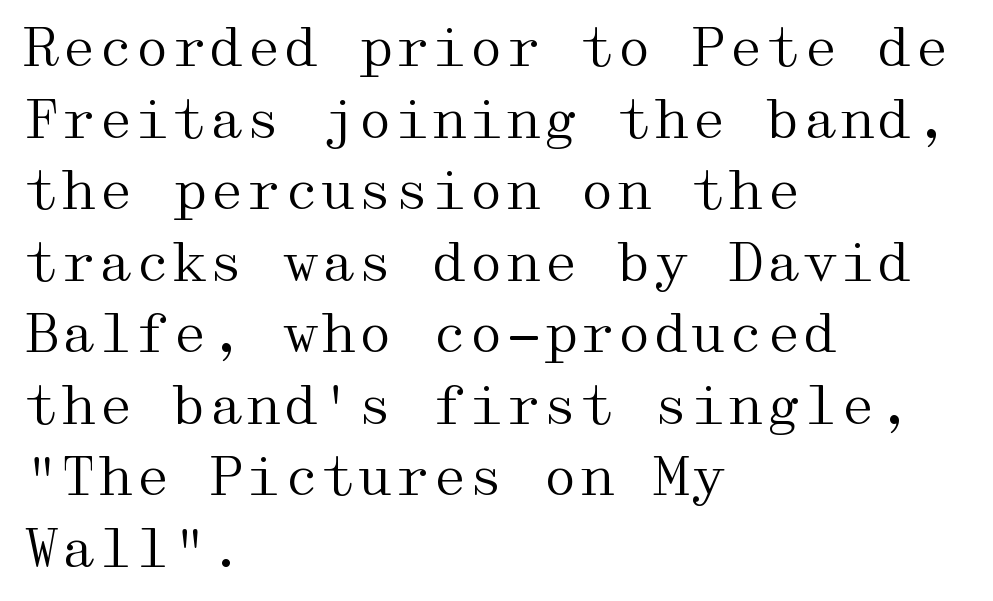
{"serif": "yes", "italic": "no", "bold": "no", "weight": "regular", "width": "wide", "stroke_contrast": "medium", "x_height": "medium", "underline": "no", "align": "left", "line_spacing": "normal", "line_spacing_ratio": 1.35, "letter_spacing": "normal", "letter_spacing_em": 0.0, "glyph_px": 53}
